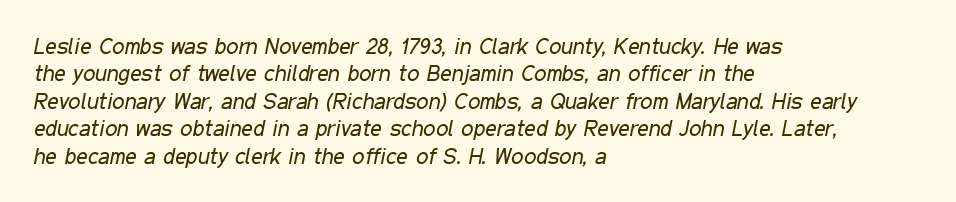
The compositor pushed each line to the left boundary. Does the leading feel generous? No, just average. The string is rendered with underlining switched off. The typesetting does not lean heavy: it is not bold.
